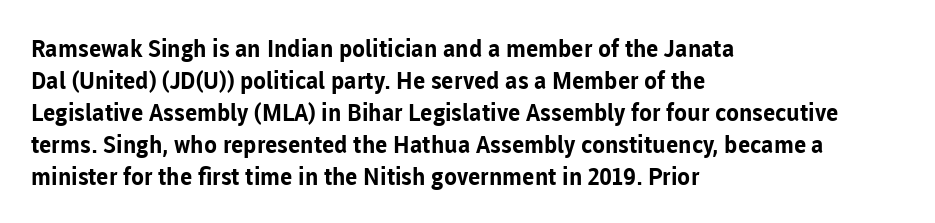
The image shows 24 px bold type, upright; set left-aligned, normal line spacing (1.33x), normal letter spacing, not underlined.
